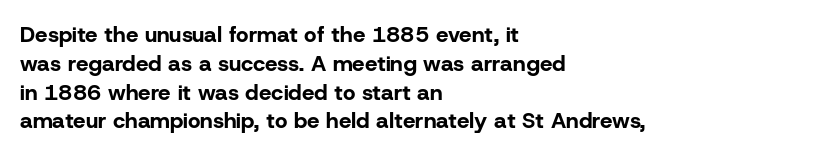
The image shows 22 px bold type, upright; set left-aligned, normal line spacing (1.31x), normal letter spacing, not underlined.
